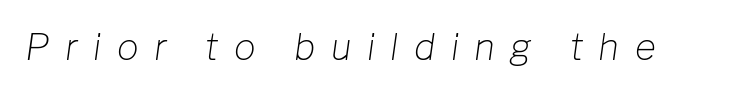
The image shows 36 px light type, italic (leaning right); set unusually wide letter spacing (+0.43 em), not underlined; low stroke contrast and a medium x-height.
